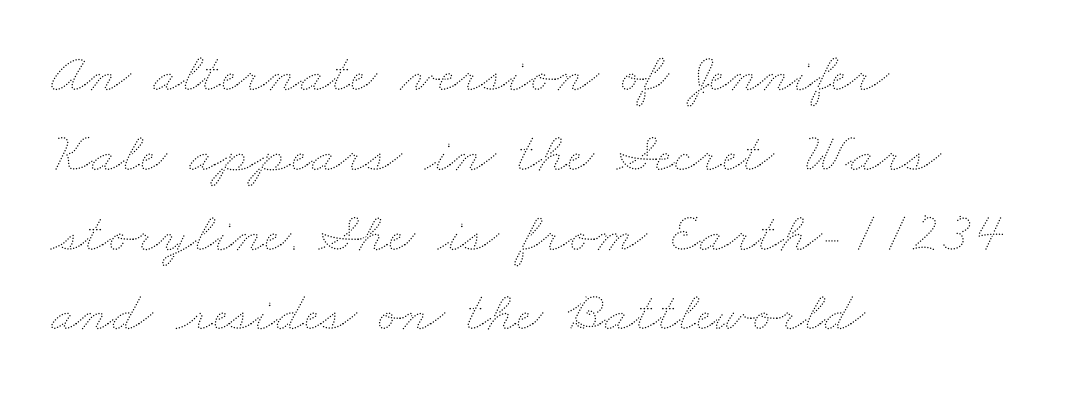
Note the varied advance widths — an 'i' is clearly narrower than an 'm'. Normally led — the rows are evenly, conventionally spaced. The weight would be labelled regular, book, light, or lighter still. The setting favours the left margin, as ordinary paragraphs usually do. The specimen omits any rule beneath the text block's lines.
